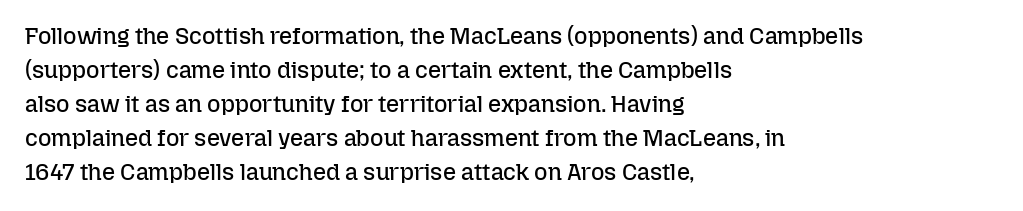
{"italic": "no", "bold": "no", "underline": "no", "align": "left", "line_spacing": "normal", "line_spacing_ratio": 1.48, "letter_spacing": "normal", "letter_spacing_em": 0.0, "glyph_px": 23}
